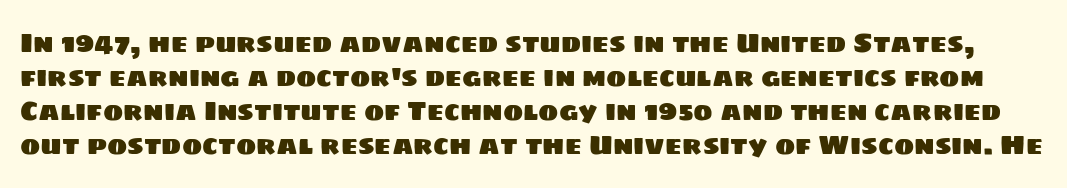
Q: Is the text underlined? A: No.
Q: Is the spacing between letters normal or unusually wide? A: Normal.
Q: Is the spacing between lines tight, normal or loose? A: Normal.
